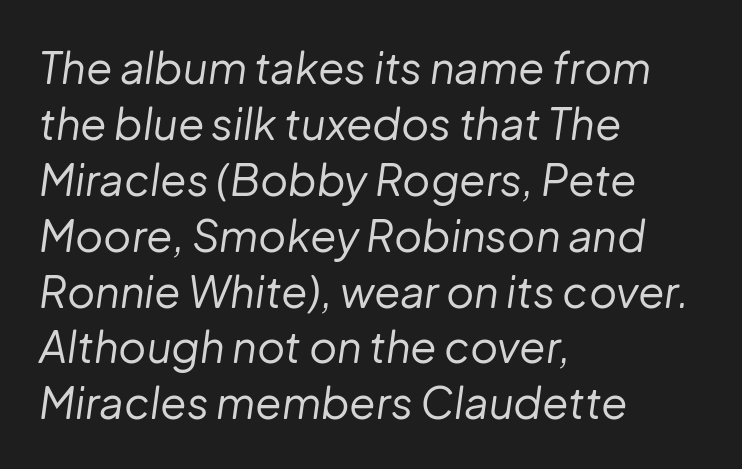
The passage shown is typed in a proportional face where columns would drift. Letter spacing: default. Check the space under the baseline: it is left empty. The text carries the slant typical of an italic or oblique font. The text block is weighted toward the left margin, trailing off unevenly rightward. A typesetter would call this leading conventional body-copy spacing.
